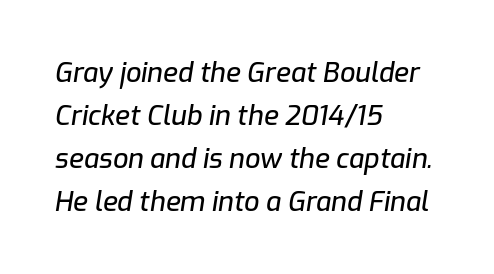
Q: Is the text italic (slanted)? A: Yes, it leans right by about 9 degrees.
Q: Is the text underlined? A: No.
Q: How is the paragraph aligned? A: Left-aligned.
Q: Is the spacing between letters normal or unusually wide? A: Normal.
Q: Is the spacing between lines tight, normal or loose? A: Normal.
